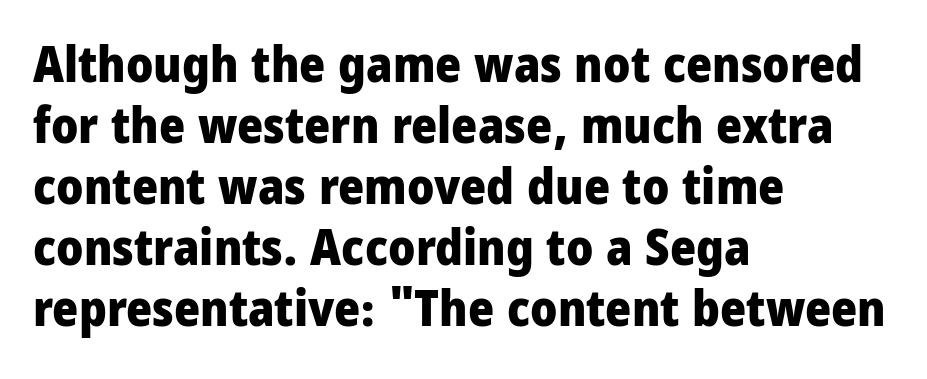
The image shows 50 px heavy, condensed sans-serif type, upright; set left-aligned, line spacing 1.22x, normal letter spacing, not underlined; low stroke contrast and a large x-height.
